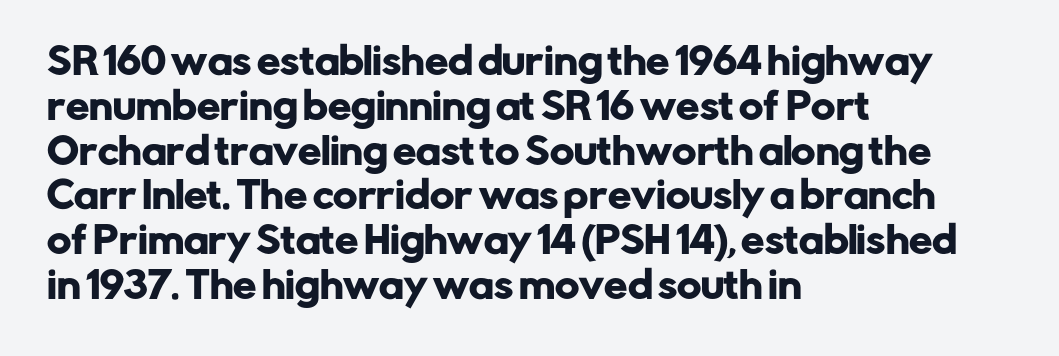
The image shows 37 px sans-serif type, upright; set left-aligned, line spacing 1.21x, normal letter spacing, not underlined; low stroke contrast and a medium x-height.
